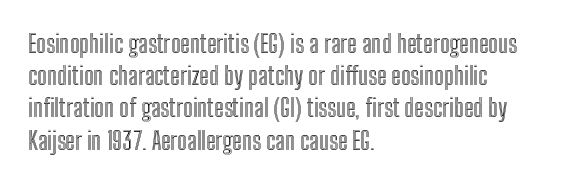
Q: Is the text italic (slanted)? A: No, it is upright.
Q: Is the text underlined? A: No.
Q: How is the paragraph aligned? A: Left-aligned.
Q: Is the spacing between letters normal or unusually wide? A: Normal.
Q: Is the spacing between lines tight, normal or loose? A: Normal.
